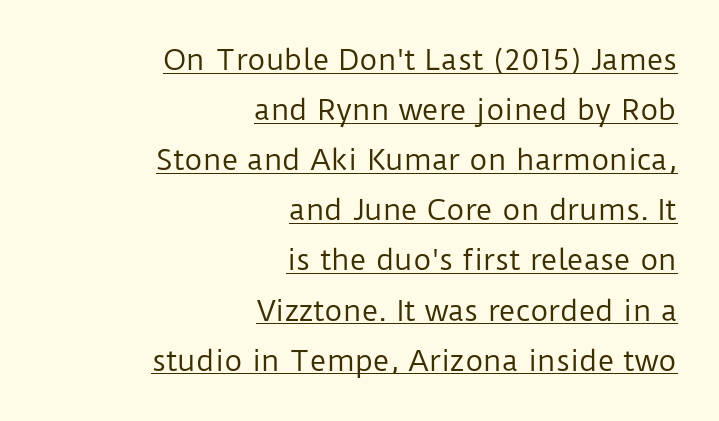
Designer's note — italics off, roman on. This rendering leaves character spacing at its baseline value. Are there feet on the stems? There aren't — it's a sans. The rendering uses natural spacing where letterforms have individual widths.
